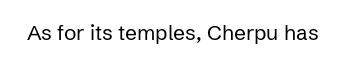
{"italic": "no", "bold": "no", "underline": "no", "letter_spacing": "normal", "letter_spacing_em": 0.0, "glyph_px": 21}
